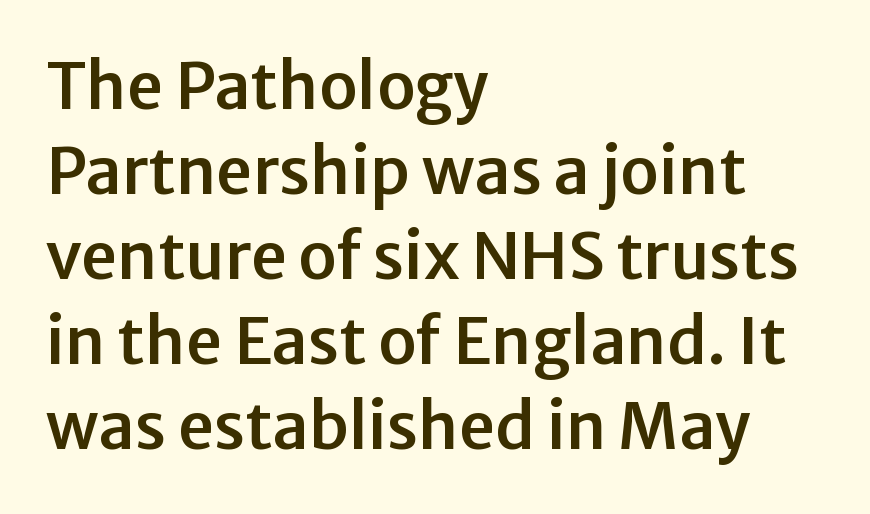
Spacing verdict: proportional, widths tailored to each character. Successive baselines arrive at the customary interval. The area under the type is left untouched. Short and long lines alike share a common starting point at left. Italic? Not at all — the glyphs are vertical.
